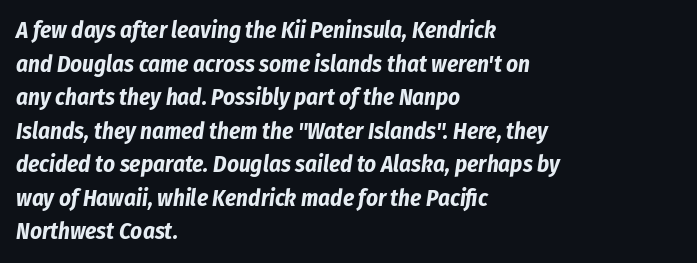
{"italic": "yes", "lean": "right", "slant_degrees": 8, "bold": "yes", "underline": "no", "align": "left", "line_spacing": "normal", "line_spacing_ratio": 1.46, "letter_spacing": "normal", "letter_spacing_em": 0.0, "glyph_px": 23}
